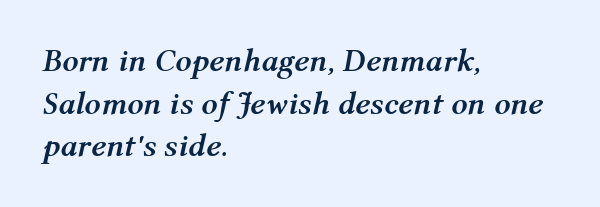
Q: Is the text bold? A: Yes.
Q: Is the text italic (slanted)? A: Yes, it leans right by about 12 degrees.
Q: Is the text underlined? A: No.
Q: How is the paragraph aligned? A: Left-aligned.
Q: Is the spacing between letters normal or unusually wide? A: Normal.
Q: Is the spacing between lines tight, normal or loose? A: Normal.
Q: Width (condensed, normal, or wide)? A: Normal.
Q: Stroke contrast? A: Medium.
Q: x-height? A: Medium.
Q: Monospaced? A: No.
